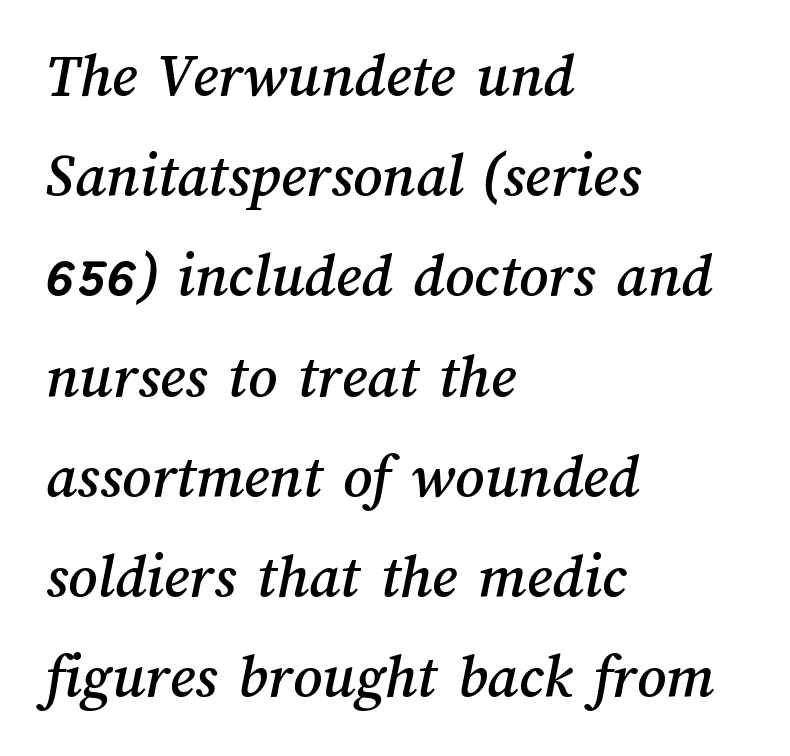
The image shows 63 px text type; set left-aligned, normal line spacing (1.59x), normal letter spacing, not underlined; medium stroke contrast and a medium x-height.
